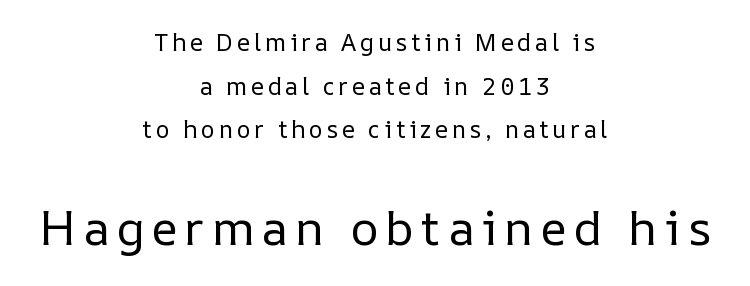
The image shows 48 px regular-weight type, upright; set centered, line spacing 1.82x, not underlined; the second (bottom) block is 2.0x larger; low stroke contrast and a medium x-height.
